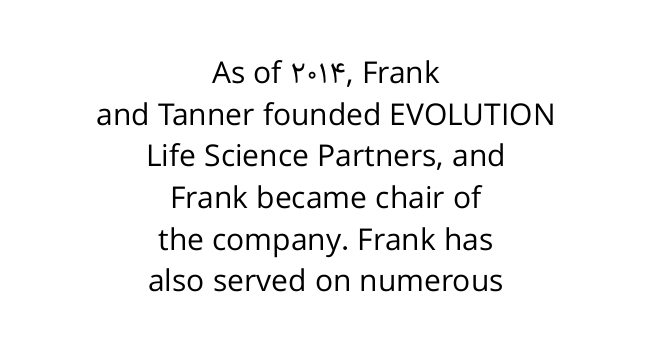
Q: Is the text bold? A: No.
Q: Is the text italic (slanted)? A: No, it is upright.
Q: Is the typeface a serif or a sans-serif typeface? A: Sans-serif.
Q: Is the text underlined? A: No.
Q: How is the paragraph aligned? A: Centered.
Q: Is the spacing between letters normal or unusually wide? A: Normal.
Q: Is the spacing between lines tight, normal or loose? A: Normal.
Q: Width (condensed, normal, or wide)? A: Normal.
Q: Stroke contrast? A: Low.
Q: x-height? A: Medium.
Q: Monospaced? A: No.
